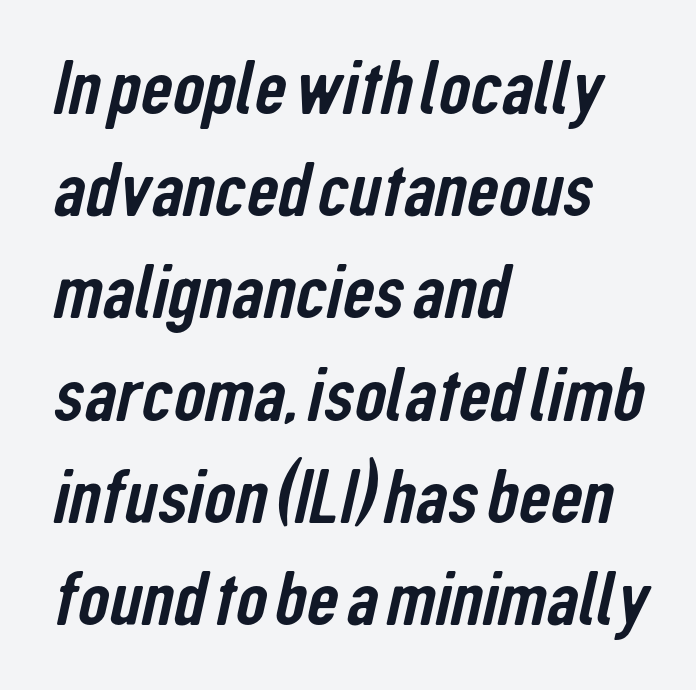
The image shows 78 px condensed sans-serif type; set left-aligned, normal line spacing (1.31x), normal letter spacing, not underlined; low stroke contrast and a medium x-height.
